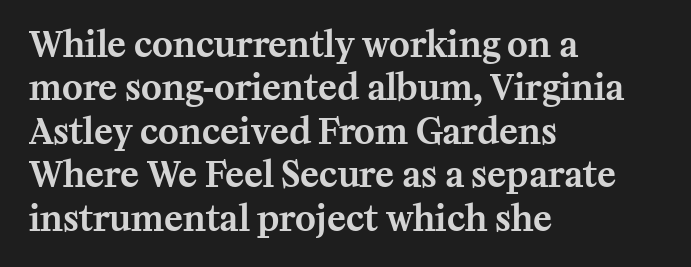
The image shows 35 px serif type, upright; set left-aligned, line spacing 1.24x, normal letter spacing, not underlined; medium stroke contrast and a medium x-height.
